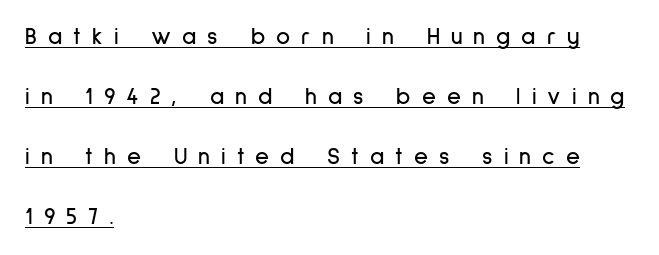
{"italic": "no", "underline": "yes", "align": "left", "line_spacing": "loose", "line_spacing_ratio": 2.5, "letter_spacing": "wide", "letter_spacing_em": 0.46, "glyph_px": 24}
